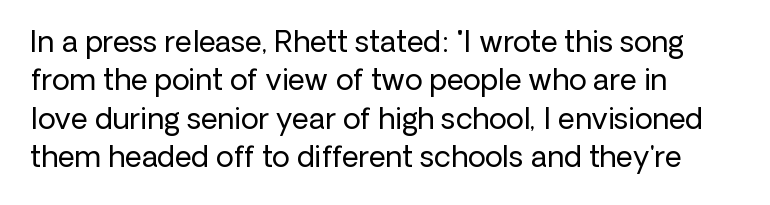
The image shows 29 px regular-weight sans-serif type, upright; set left-aligned, normal line spacing (1.32x), normal letter spacing, not underlined; low stroke contrast and a medium x-height.
